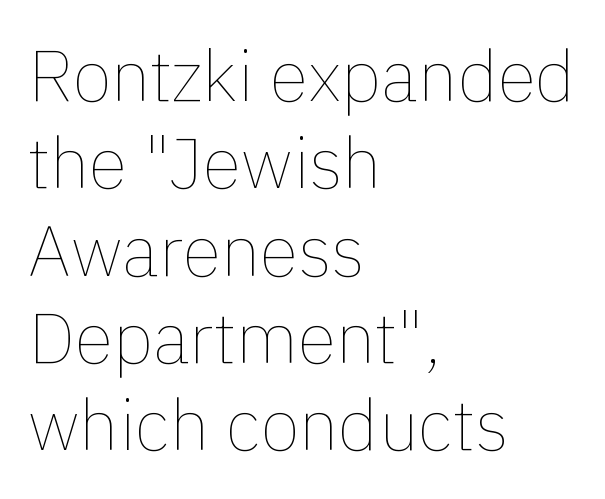
The image shows 71 px thin type, upright; set left-aligned, line spacing 1.23x, normal letter spacing, not underlined; a medium x-height.
